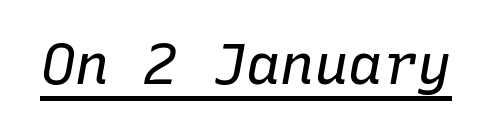
{"italic": "yes", "lean": "right", "slant_degrees": 10, "bold": "no", "weight": "regular", "width": "normal", "stroke_contrast": "low", "x_height": "medium", "monospaced": "yes", "underline": "yes", "letter_spacing": "normal", "letter_spacing_em": 0.0, "glyph_px": 57}
